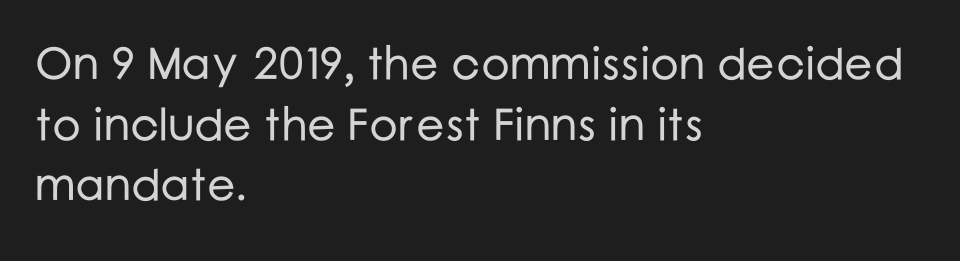
The space directly below the letters is spotless. Each line starts at the same left margin while the right side varies. Designer's note — italics off, roman on. The rendering uses natural spacing where letterforms have individual widths. Short note: letters normally spaced.
